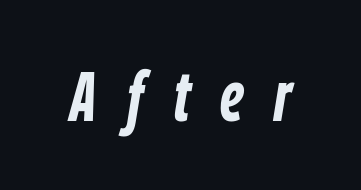
Q: Is the text bold? A: Yes.
Q: Is the text italic (slanted)? A: Yes, it leans right by about 9 degrees.
Q: Is the text underlined? A: No.
Q: Is the spacing between letters normal or unusually wide? A: Unusually wide.
Q: Width (condensed, normal, or wide)? A: Condensed.
Q: Stroke contrast? A: Low.
Q: x-height? A: Medium.
Q: Monospaced? A: No.
